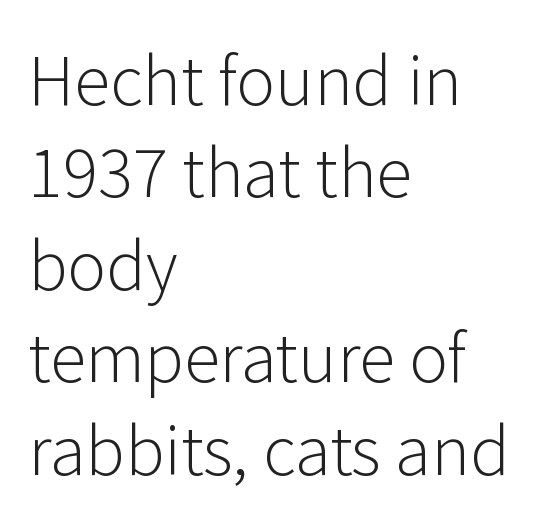
{"serif": "no", "italic": "no", "bold": "no", "weight": "light", "width": "normal", "stroke_contrast": "low", "x_height": "medium", "monospaced": "no", "underline": "no", "align": "left", "line_spacing": "normal", "line_spacing_ratio": 1.4, "letter_spacing": "normal", "letter_spacing_em": 0.0, "glyph_px": 66}
